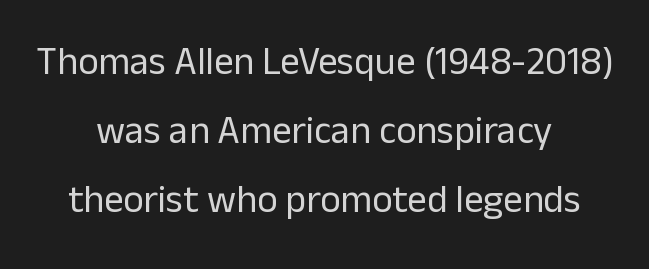
The image shows 39 px regular-weight sans-serif type, upright; set centered, line spacing 1.77x, normal letter spacing, not underlined; low stroke contrast and a medium x-height.
